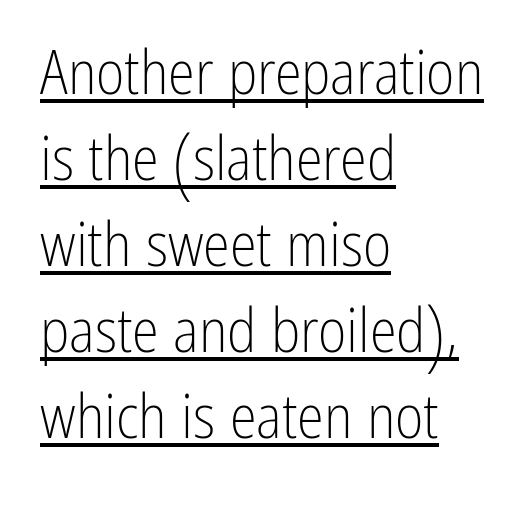
The image shows 61 px light, condensed sans-serif type, upright; set left-aligned, normal line spacing (1.41x), normal letter spacing, underlined; low stroke contrast and a medium x-height.
